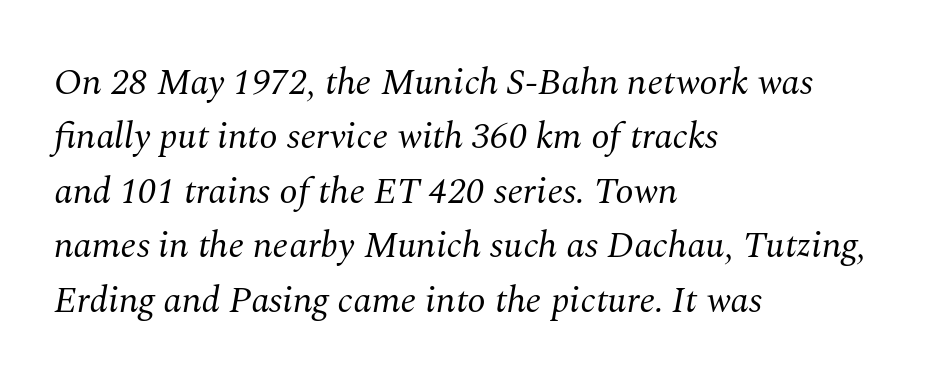
The text was rendered using a seriffed face with decorative stroke endings. What stands out about the letter spacing? Nothing — it is the standard amount. How would I describe the line gaps? Plain and ordinary. This sample is left-justified, so line endings fall wherever the words run out. The space directly below the letters is spotless.
